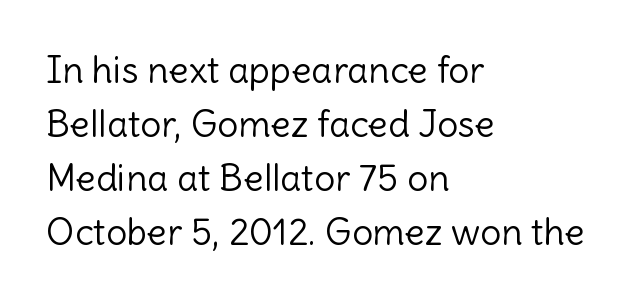
{"serif": "no", "italic": "no", "bold": "no", "weight": "light", "width": "normal", "x_height": "medium", "monospaced": "no", "underline": "no", "align": "left", "line_spacing": "normal", "line_spacing_ratio": 1.46, "letter_spacing": "normal", "letter_spacing_em": 0.0, "glyph_px": 37}
